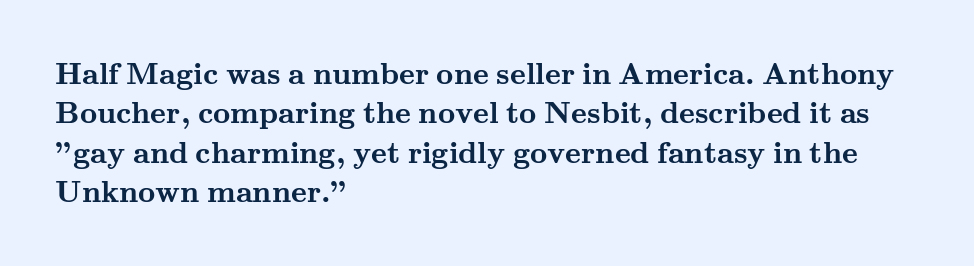
Emphasis by weight is at full strength: bold. Nope, not italic — everything's standing straight. To sum up the face: it has serifs. All the whitespace from short lines collects on the right. Students, note that the glyphs here touch the page at normal intervals.
